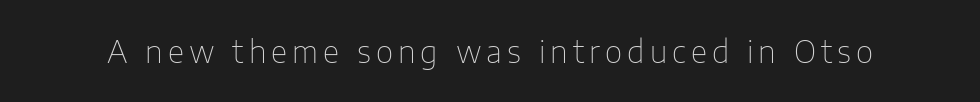
A light-to-regular cut is what we see here. Anything drawn beneath the words? Only blank space. This is the regular roman posture of the typeface. The face used here is proportionally spaced, like ordinary book or web type. Does the type have serifs? No, each stem ends abruptly.
